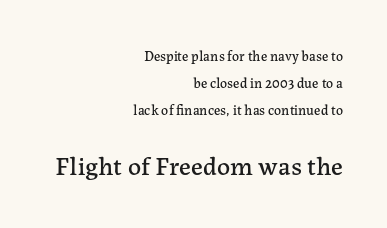
The image shows 26 px text type, upright; set right-aligned, loose line spacing (1.92x), normal letter spacing, not underlined; the second (bottom) block is 1.86x larger.
